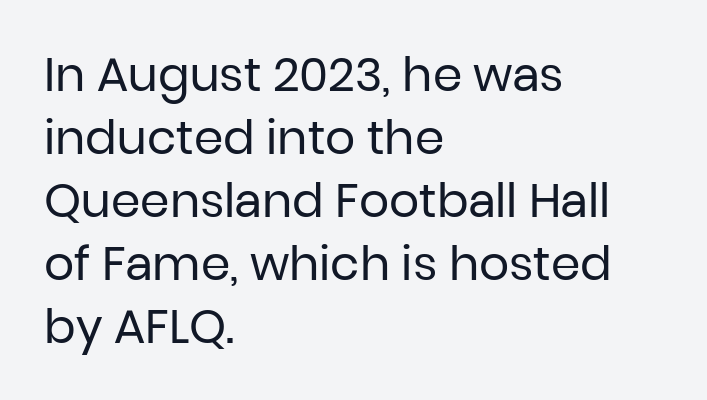
The image shows 47 px regular-weight sans-serif type, upright; set left-aligned, normal line spacing (1.34x), normal letter spacing, not underlined; low stroke contrast and a medium x-height.
